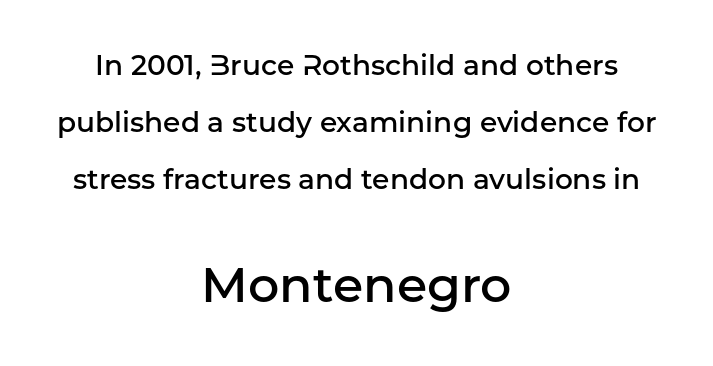
{"serif": "no", "italic": "no", "bold": "semi", "weight": "semibold", "width": "normal", "stroke_contrast": "low", "x_height": "medium", "monospaced": "no", "underline": "no", "align": "center", "line_spacing": "loose", "line_spacing_ratio": 2.04, "letter_spacing": "normal", "letter_spacing_em": 0.0, "larger_block": "second", "size_ratio": 1.75, "glyph_px": 49}
